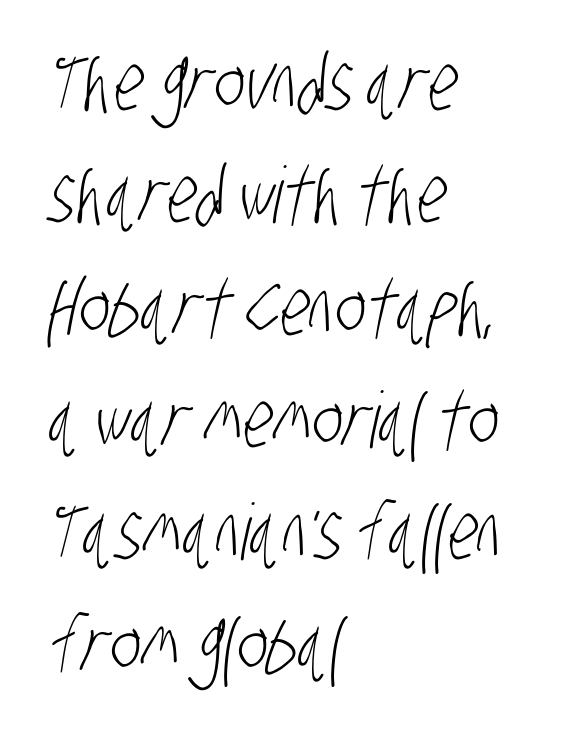
Q: Is the text bold? A: No.
Q: Is the typeface a serif or a sans-serif typeface? A: Sans-serif.
Q: Is the text underlined? A: No.
Q: How is the paragraph aligned? A: Left-aligned.
Q: Is the spacing between letters normal or unusually wide? A: Normal.
Q: Is the spacing between lines tight, normal or loose? A: Normal.
Q: Width (condensed, normal, or wide)? A: Condensed.
Q: Stroke contrast? A: Low.
Q: x-height? A: Large.
Q: Monospaced? A: No.
